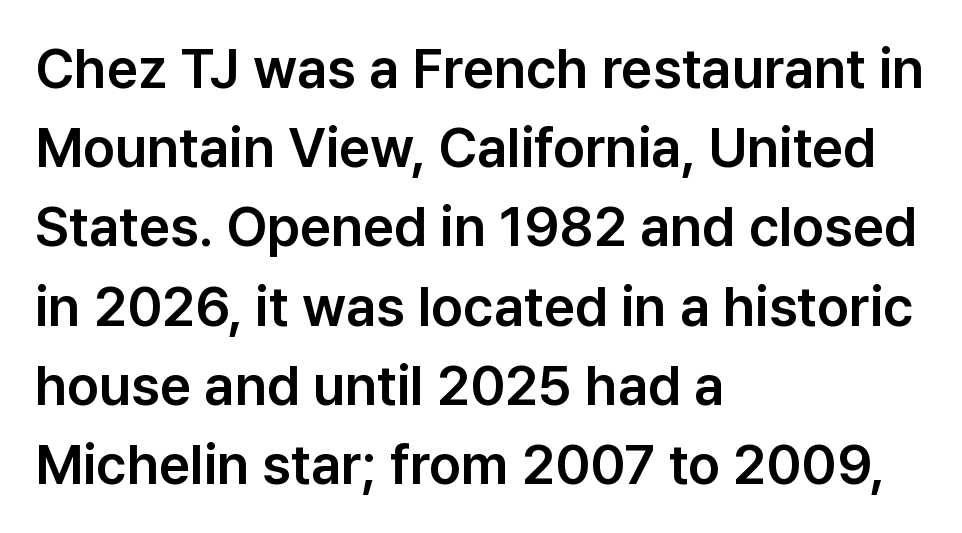
Q: Is the text italic (slanted)? A: No, it is upright.
Q: Is the typeface a serif or a sans-serif typeface? A: Sans-serif.
Q: Is the text underlined? A: No.
Q: How is the paragraph aligned? A: Left-aligned.
Q: Is the spacing between letters normal or unusually wide? A: Normal.
Q: Is the spacing between lines tight, normal or loose? A: Normal.
Q: Width (condensed, normal, or wide)? A: Normal.
Q: Stroke contrast? A: Low.
Q: x-height? A: Medium.
Q: Monospaced? A: No.
